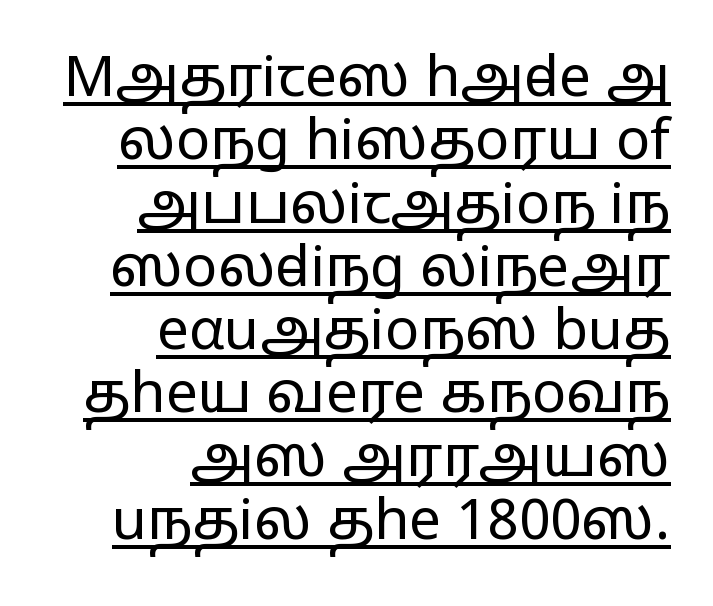
{"serif": "no", "italic": "no", "bold": "no", "weight": "regular", "width": "wide", "stroke_contrast": "low", "x_height": "medium", "monospaced": "no", "underline": "yes", "align": "right", "line_spacing": "tight", "line_spacing_ratio": 1.11, "letter_spacing": "normal", "letter_spacing_em": 0.0, "glyph_px": 57}
